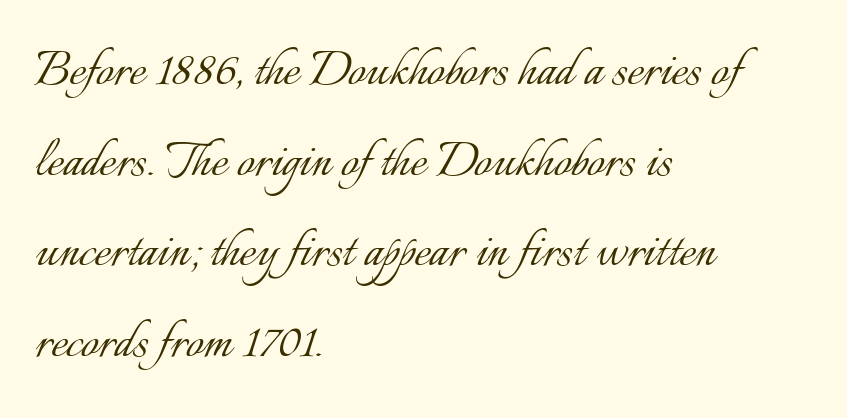
The image shows 62 px light type; set left-aligned, normal line spacing (1.46x), normal letter spacing, not underlined; low stroke contrast and a small x-height.
